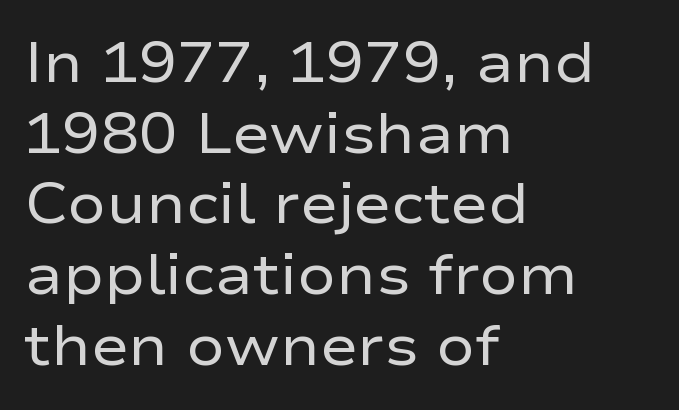
{"serif": "no", "italic": "no", "bold": "no", "weight": "regular", "width": "wide", "stroke_contrast": "low", "x_height": "medium", "monospaced": "no", "underline": "no", "align": "left", "line_spacing_ratio": 1.24, "letter_spacing": "normal", "letter_spacing_em": 0.0, "glyph_px": 57}
